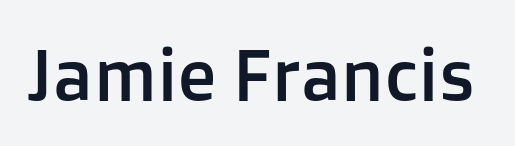
The image shows 71 px sans-serif type, upright; set normal letter spacing, not underlined; low stroke contrast and a medium x-height.
